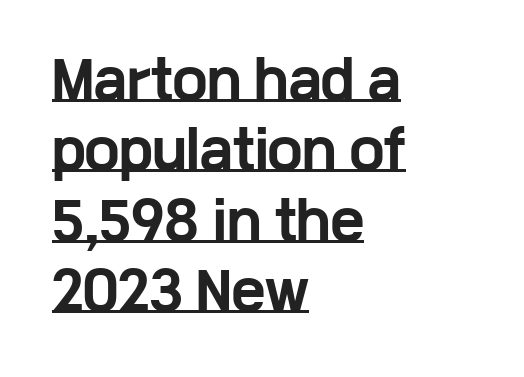
The image shows 51 px bold, wide sans-serif type, upright; set left-aligned, normal line spacing (1.38x), normal letter spacing, underlined; low stroke contrast and a medium x-height.
